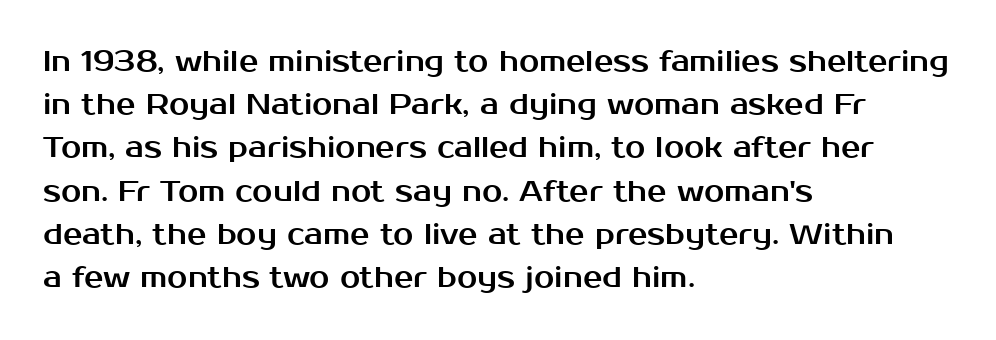
Q: Is the text italic (slanted)? A: No, it is upright.
Q: Is the typeface a serif or a sans-serif typeface? A: Sans-serif.
Q: Is the text underlined? A: No.
Q: How is the paragraph aligned? A: Left-aligned.
Q: Is the spacing between letters normal or unusually wide? A: Normal.
Q: Is the spacing between lines tight, normal or loose? A: Normal.
Q: Width (condensed, normal, or wide)? A: Normal.
Q: Stroke contrast? A: Medium.
Q: x-height? A: Medium.
Q: Monospaced? A: No.
